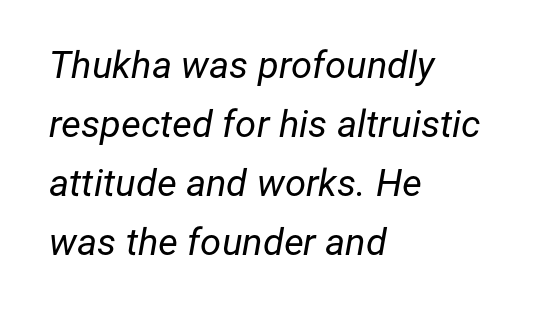
The image shows 38 px regular-weight type, italic (leaning right); set left-aligned, normal line spacing (1.55x), normal letter spacing, not underlined; low stroke contrast and a medium x-height.
